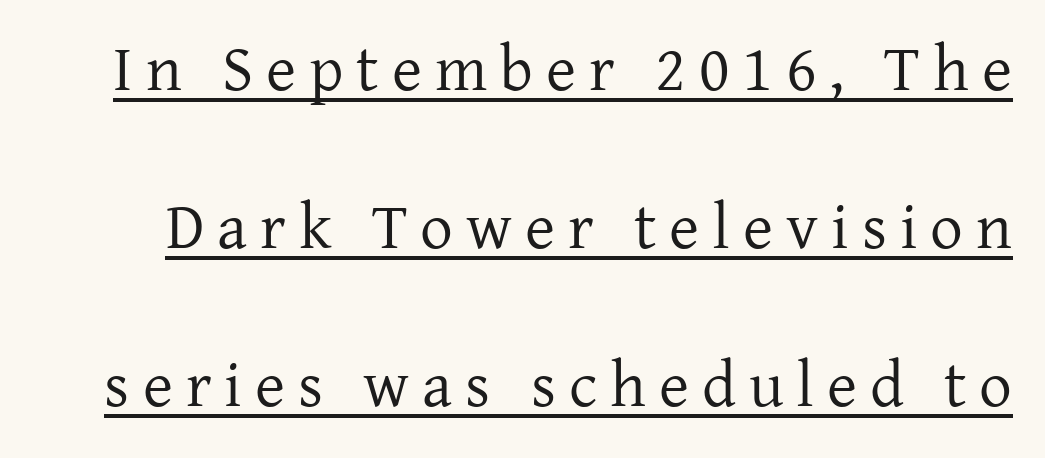
Examine the stroke ends and you'll spot serifs. Letter spacing: wide. The line-height multiplier appears high, well above default. The specimen includes a rule beneath the text block's lines. Looks like regular typesetting: each glyph gets only the width it needs.
